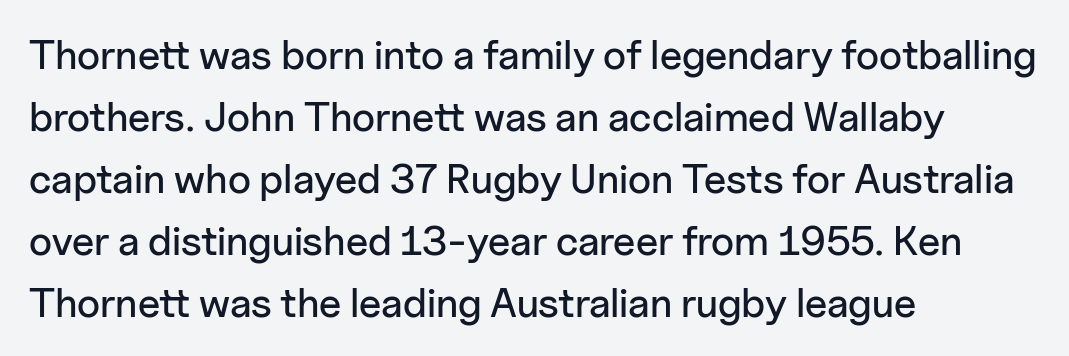
Q: Is the text italic (slanted)? A: No, it is upright.
Q: Is the typeface a serif or a sans-serif typeface? A: Sans-serif.
Q: Is the text underlined? A: No.
Q: How is the paragraph aligned? A: Left-aligned.
Q: Is the spacing between letters normal or unusually wide? A: Normal.
Q: Is the spacing between lines tight, normal or loose? A: Normal.
Q: Width (condensed, normal, or wide)? A: Normal.
Q: Stroke contrast? A: Low.
Q: x-height? A: Medium.
Q: Monospaced? A: No.
